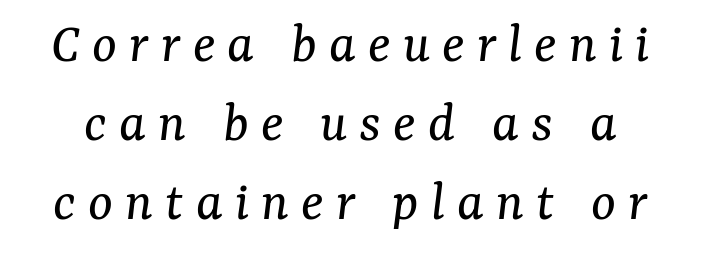
Proportional: the letters do not fall into vertical columns. Rule under the text: the space is simply empty. Is this a heavy cut? Hardly; it is regular or lighter. Normally led — the rows are evenly, conventionally spaced. The horizontal fit of the characters is loose and conspicuously gappy. In terms of posture, this sample is oblique.
